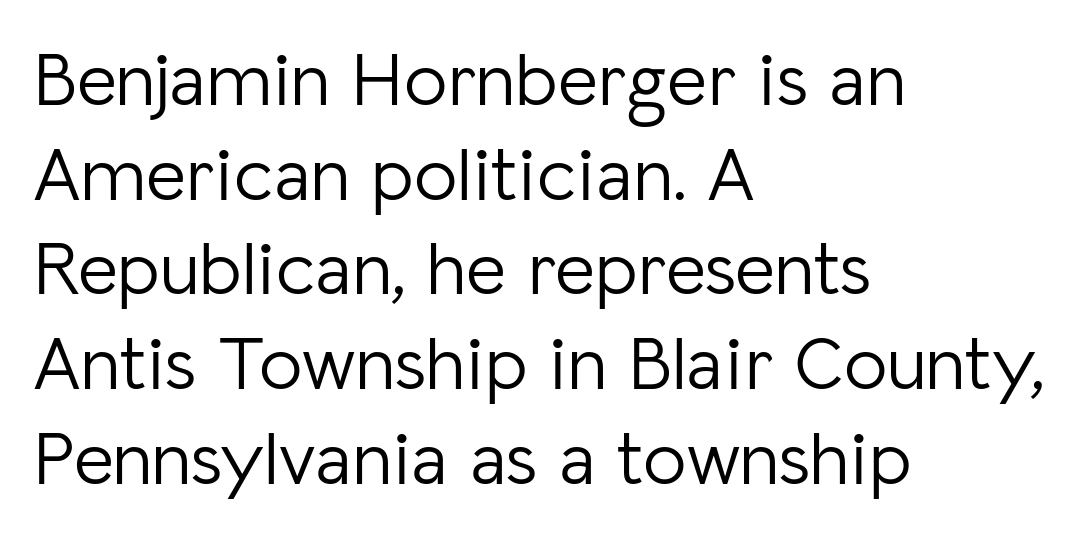
Counters stay open thanks to moderate or lighter strokes. A sans-serif font was chosen for this passage. These lines are rendered in a variable-pitch font. The letters stand upright; this is a roman face.
